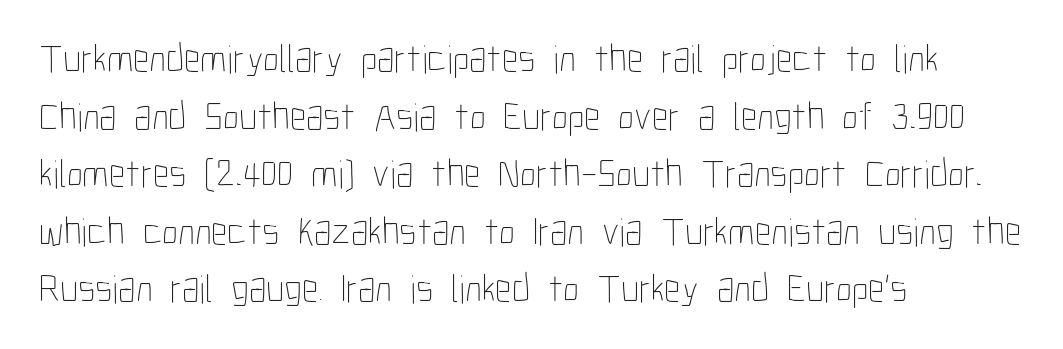
The image shows 40 px thin, condensed type, upright; set left-aligned, normal line spacing (1.44x), normal letter spacing, not underlined; low stroke contrast and a medium x-height.
